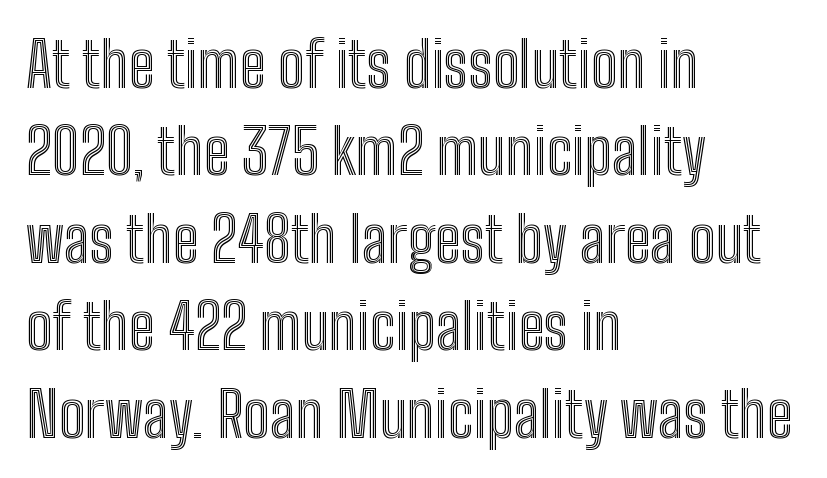
Q: Is the text italic (slanted)? A: No, it is upright.
Q: Is the text underlined? A: No.
Q: How is the paragraph aligned? A: Left-aligned.
Q: Is the spacing between letters normal or unusually wide? A: Normal.
Q: Is the spacing between lines tight, normal or loose? A: Normal.
Q: Width (condensed, normal, or wide)? A: Condensed.
Q: x-height? A: Medium.
Q: Monospaced? A: No.
